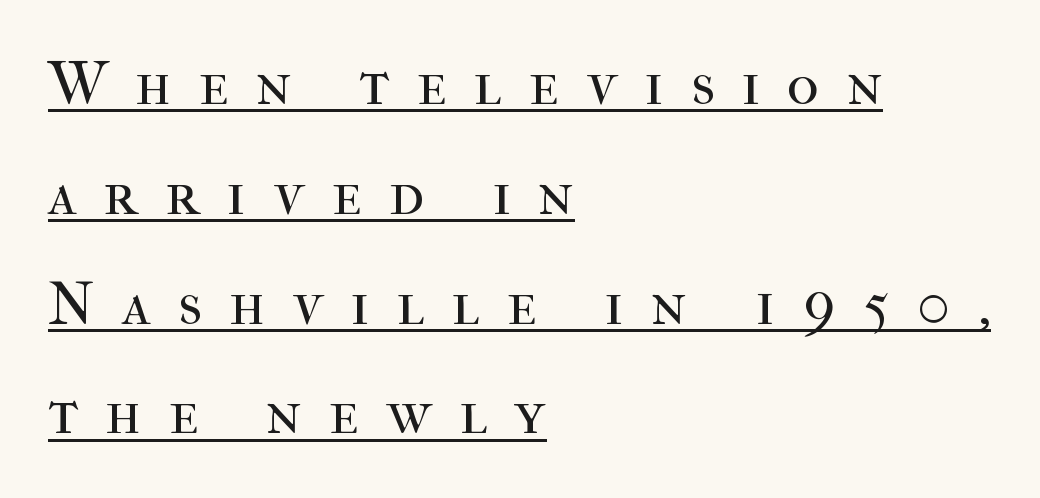
How are the letters spaced? Widely, with obvious added tracking. The typesetter has applied underlining to the passage shown. Which margin do the lines hug? The left one — the right edge is uneven. Character widths vary here, with narrow letters taking less room than wide ones. This is not heavy type; no bold has been used.
